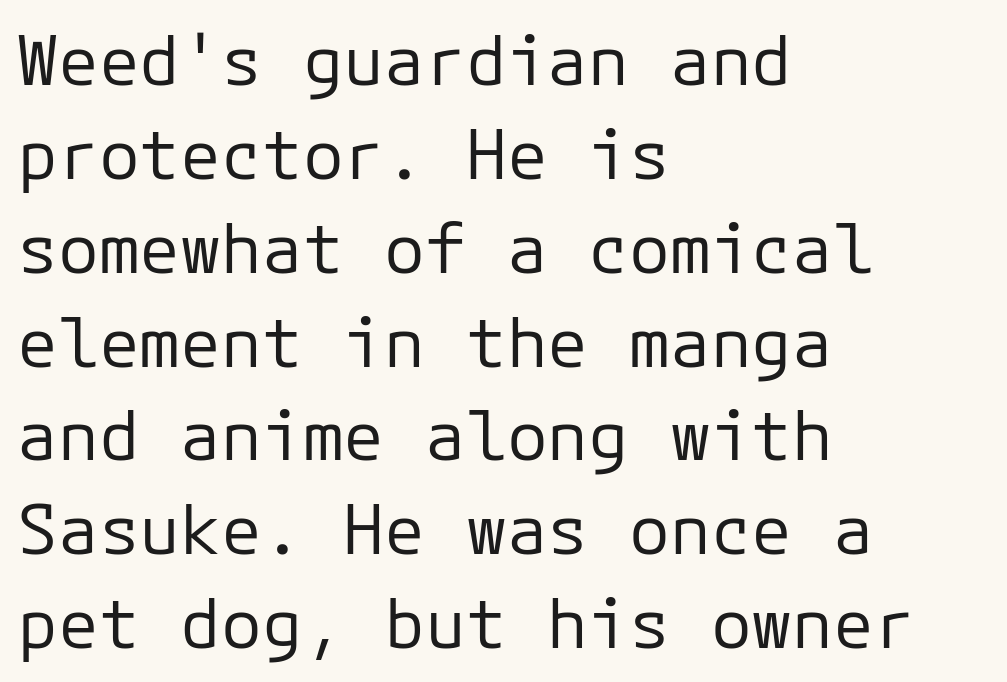
The lettering stays uniformly vertical, giving the passage a roman look. This sample keeps an unexceptional amount of space between lines. Each letter, wide or thin by design, is forced into the same width here. Examine the stroke ends and you'll find no serifs. The passage shown has conventional tracking throughout.
